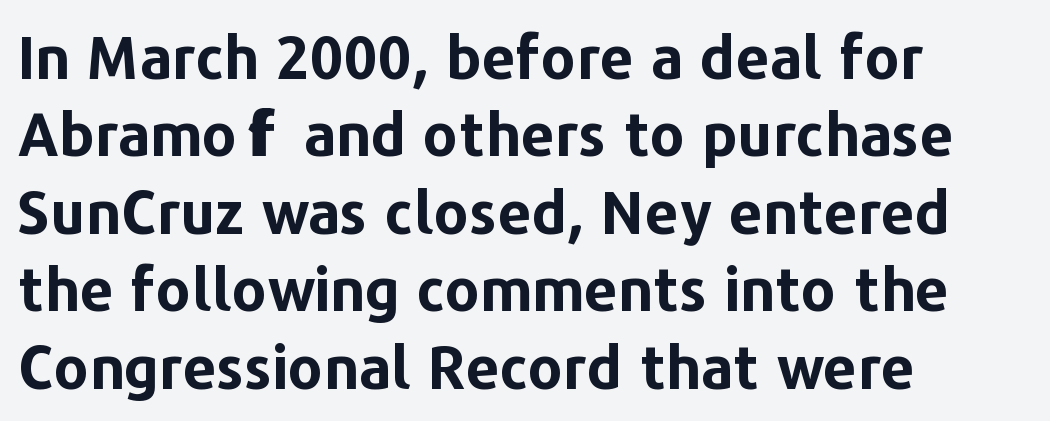
The image shows 60 px bold sans-serif type, upright; set left-aligned, normal line spacing (1.29x), normal letter spacing, not underlined; low stroke contrast and a medium x-height.
